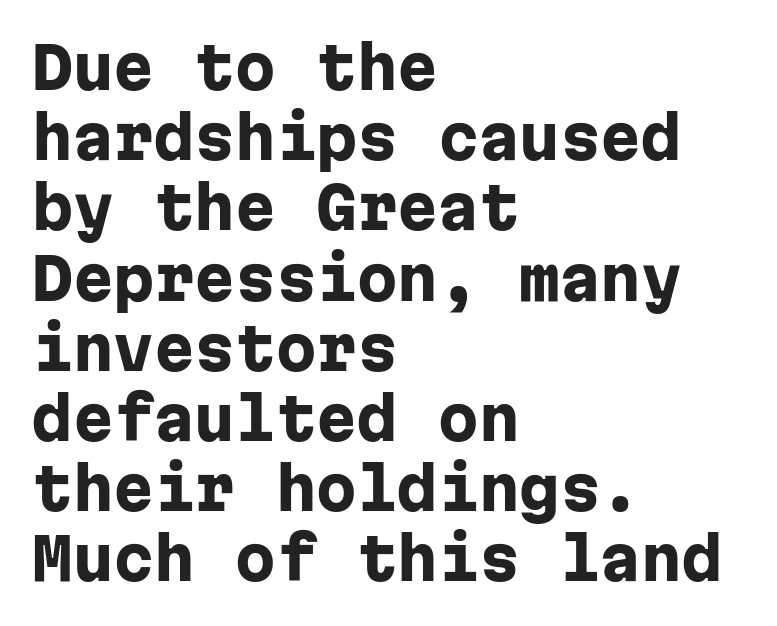
The image shows 58 px heavy sans-serif type, upright, monospaced; set left-aligned, line spacing 1.21x, normal letter spacing, not underlined; low stroke contrast and a medium x-height.
